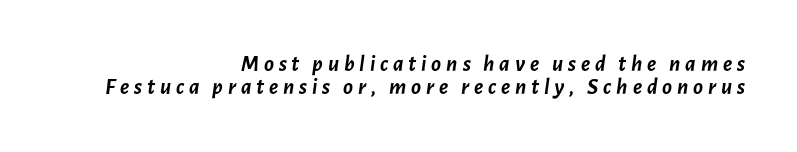
The image shows 23 px bold type, italic (leaning right); set right-aligned, tight line spacing (1.01x), unusually wide letter spacing (+0.21 em), not underlined.
